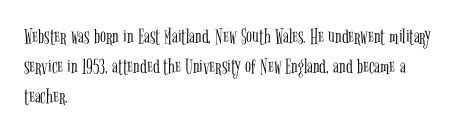
The letterforms sit shoulder to shoulder at normal distance. The space directly below the letters is spotless. Counters stay open thanks to moderate or lighter strokes. The vertical gap from one line to the next is medium. Ascenders rise straight up at ninety degrees. The ragged edge is on the right, which tells us the setting is flush left.
